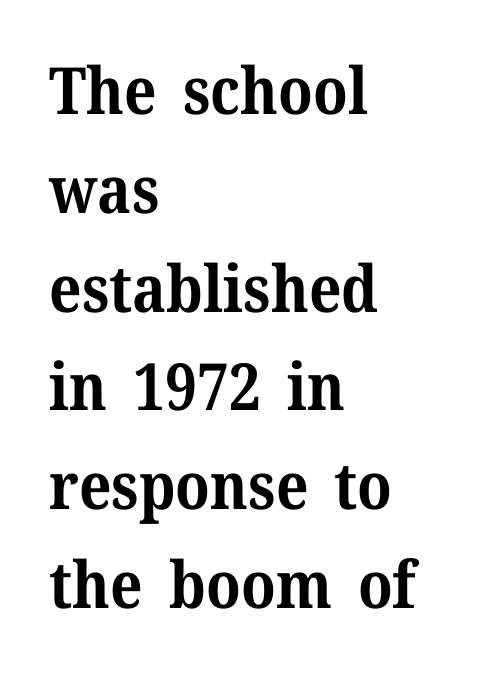
Descenders hang freely into open space. Students, observe: this is what conventionally led text looks like. I'd describe the lettering as bold — thick and assertive. When letters stand straight like this, we call the style roman or upright. Line starts are locked; line ends wander.
